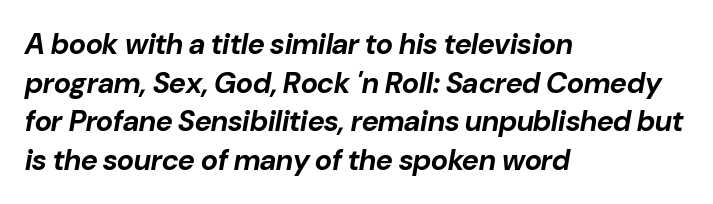
Decoration check: the copy has no underline. Does extra space separate the letters? No, they use regular spacing. You can tell it's italic because the verticals aren't actually vertical. This rendering uses left alignment, leaving the right contour irregular.
